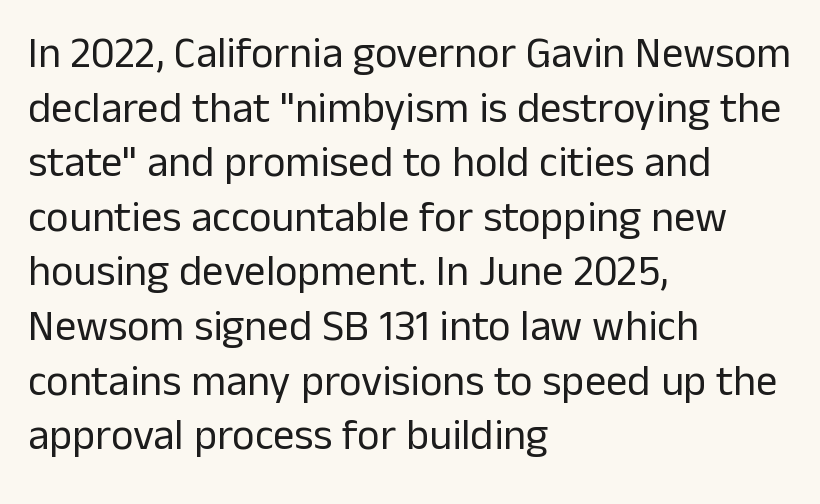
Q: Is the text bold? A: No.
Q: Is the text italic (slanted)? A: No, it is upright.
Q: Is the typeface a serif or a sans-serif typeface? A: Sans-serif.
Q: Is the text underlined? A: No.
Q: How is the paragraph aligned? A: Left-aligned.
Q: Is the spacing between letters normal or unusually wide? A: Normal.
Q: Is the spacing between lines tight, normal or loose? A: Normal.
Q: Width (condensed, normal, or wide)? A: Normal.
Q: Stroke contrast? A: Low.
Q: x-height? A: Medium.
Q: Monospaced? A: No.
